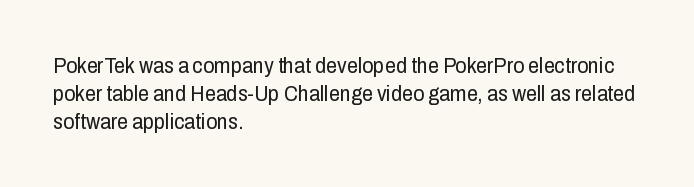
{"italic": "no", "bold": "no", "underline": "no", "align": "left", "line_spacing": "normal", "line_spacing_ratio": 1.27, "letter_spacing": "normal", "letter_spacing_em": 0.0, "glyph_px": 22}
